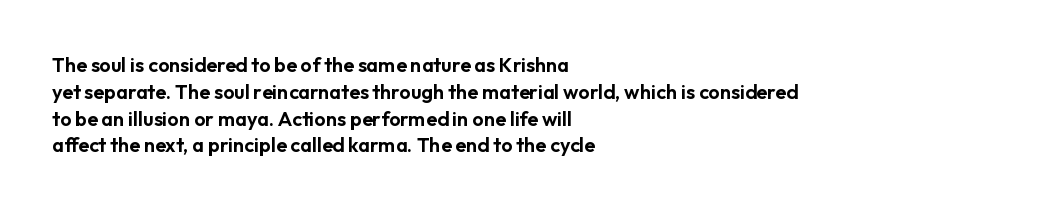
Q: Is the text italic (slanted)? A: No, it is upright.
Q: Is the text underlined? A: No.
Q: How is the paragraph aligned? A: Left-aligned.
Q: Is the spacing between letters normal or unusually wide? A: Normal.
Q: Is the spacing between lines tight, normal or loose? A: Normal.
